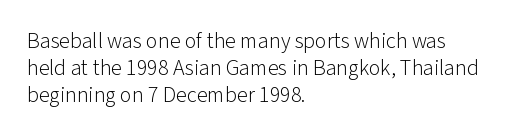
{"italic": "no", "bold": "no", "underline": "no", "align": "left", "line_spacing_ratio": 1.23, "letter_spacing": "normal", "letter_spacing_em": 0.0, "glyph_px": 22}
